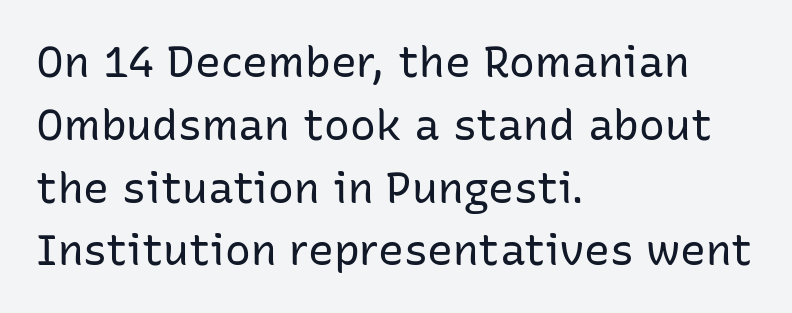
Note the varied advance widths — an 'i' is clearly narrower than an 'm'. Rendered with straight, roman letterforms. Lines of text with bare space underneath. In terms of letterspacing, this is plain default setting. Unlike a traditional serif, this face leaves its strokes unadorned. The cut favours lightness, reaching ordinary text weight at its darkest.
